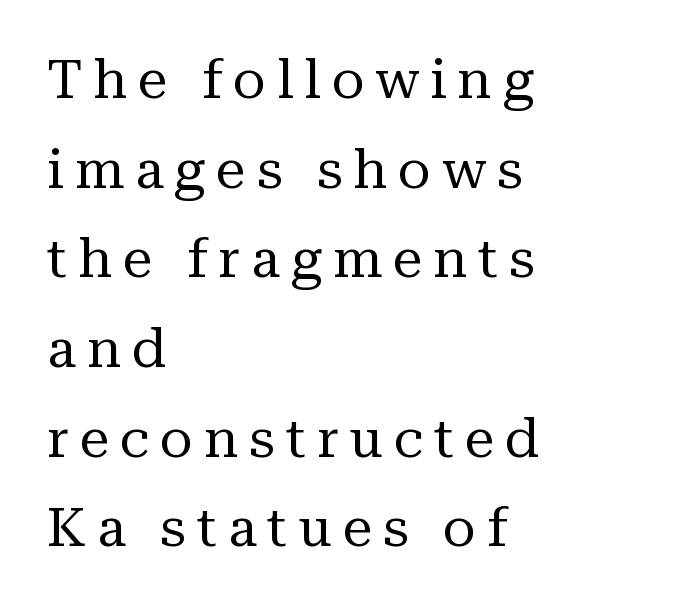
The image shows 54 px regular-weight serif type, upright; set left-aligned, normal line spacing (1.66x), unusually wide letter spacing (+0.2 em), not underlined; medium stroke contrast and a medium x-height.
